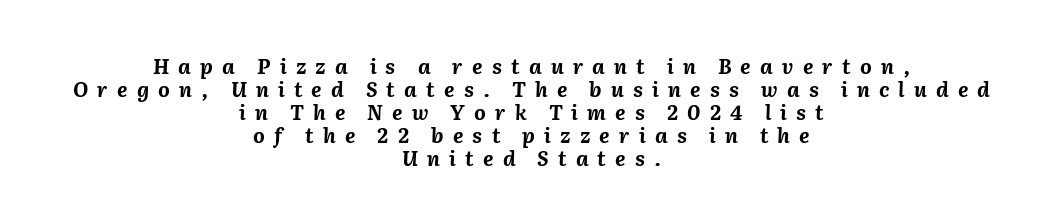
How are the letters spaced? Widely, with obvious added tracking. Check under the words: just untouched page. When letters slant like this, we call the style italic. Its strokes are broad and dark, the hallmark of bold type.
